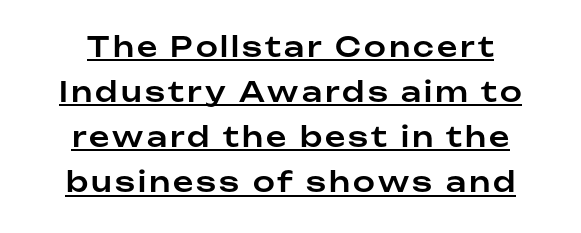
The image shows 28 px sans-serif type, upright; set normal line spacing (1.61x), underlined; low stroke contrast and a medium x-height.
